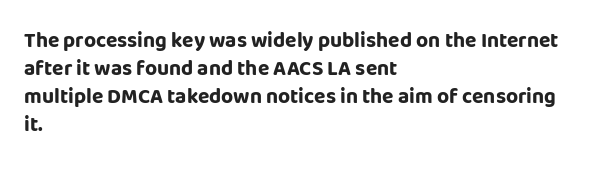
The image shows 21 px bold type, upright; set left-aligned, normal line spacing (1.34x), normal letter spacing, not underlined.
